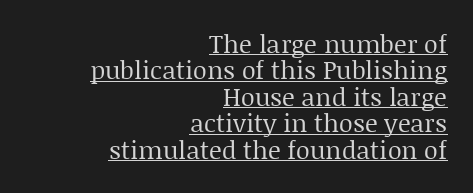
{"italic": "no", "bold": "no", "underline": "yes", "align": "right", "line_spacing": "tight", "line_spacing_ratio": 1.06, "letter_spacing": "normal", "letter_spacing_em": 0.0, "glyph_px": 25}
